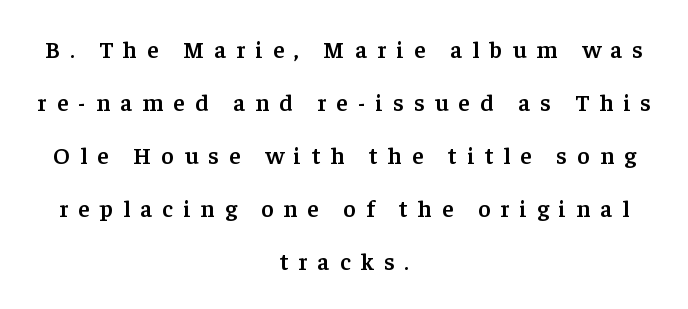
The image shows 24 px text type, upright; set centered, loose line spacing (2.21x), unusually wide letter spacing (+0.42 em), not underlined.
